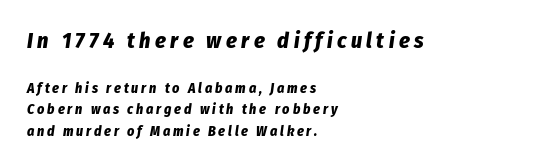
{"italic": "yes", "lean": "right", "slant_degrees": 8, "bold": "yes", "underline": "no", "align": "left", "line_spacing": "normal", "line_spacing_ratio": 1.55, "letter_spacing": "wide", "letter_spacing_em": 0.2, "larger_block": "first", "size_ratio": 1.57, "glyph_px": 22}
